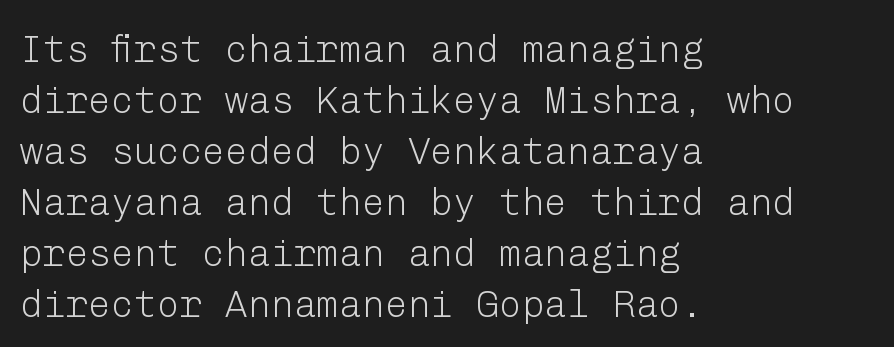
No italicization has been applied; the sample stays upright. Summary of weight: not heavy and not bold. No word sits above an underline. The typesetter chose a ragged-right arrangement here.
